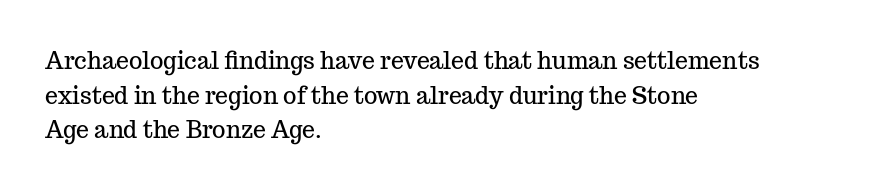
Q: Is the text italic (slanted)? A: No, it is upright.
Q: Is the text underlined? A: No.
Q: How is the paragraph aligned? A: Left-aligned.
Q: Is the spacing between letters normal or unusually wide? A: Normal.
Q: Is the spacing between lines tight, normal or loose? A: Normal.
